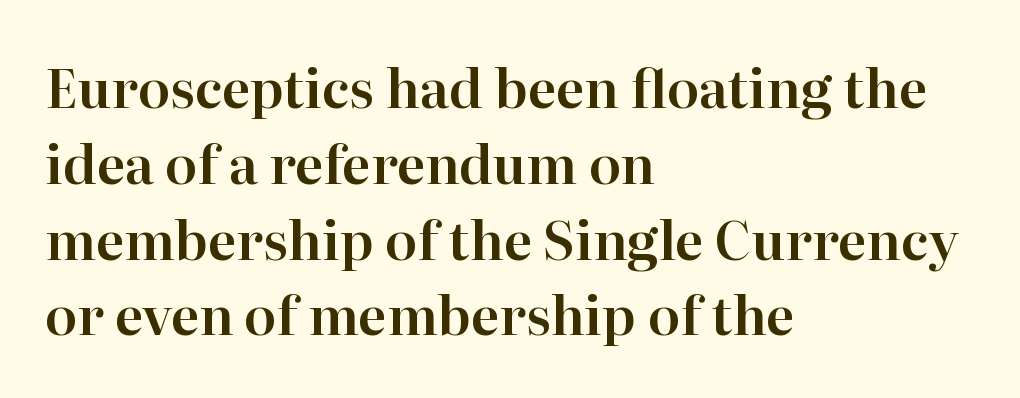
A normal amount of white space separates one row of letters from the next. The words here are not underlined. Each letter's strokes conclude with small projecting serifs. The paragraph shown leans on its left margin. Notice how the stems are strictly vertical — no italics here.
